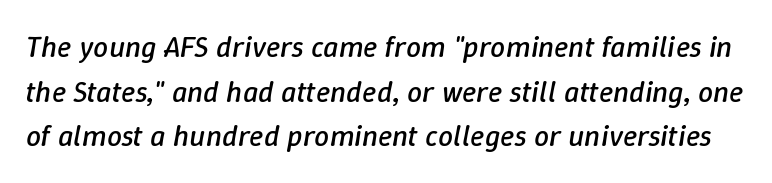
The designer left line spacing at the default. Each word holds together tightly as a unit, with standard inter-letter gaps. Summary of weight: not heavy and not bold. Each letter keeps its own natural width here, so spacing adapts to shape. The area under the type is left untouched. The letters are slanted; this is an italic face.
